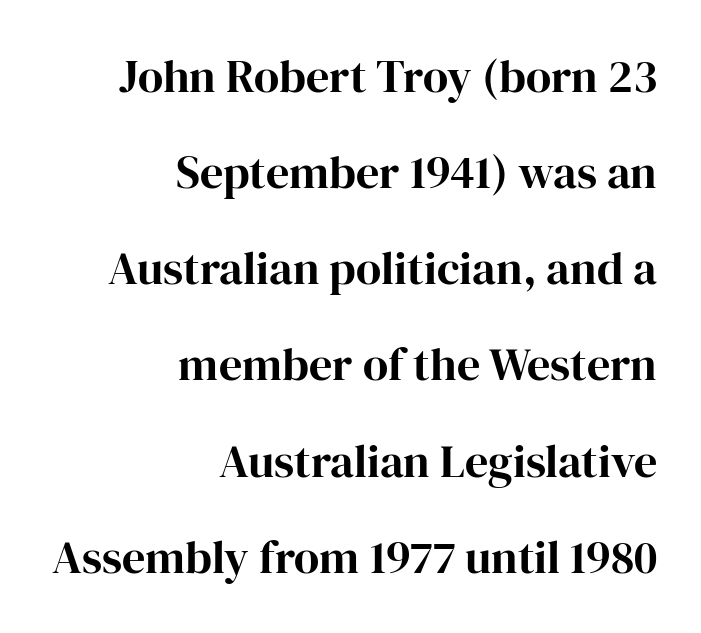
{"serif": "yes", "italic": "no", "width": "normal", "stroke_contrast": "high", "x_height": "medium", "monospaced": "no", "underline": "no", "align": "right", "line_spacing": "loose", "line_spacing_ratio": 2.09, "letter_spacing": "normal", "letter_spacing_em": 0.0, "glyph_px": 46}
